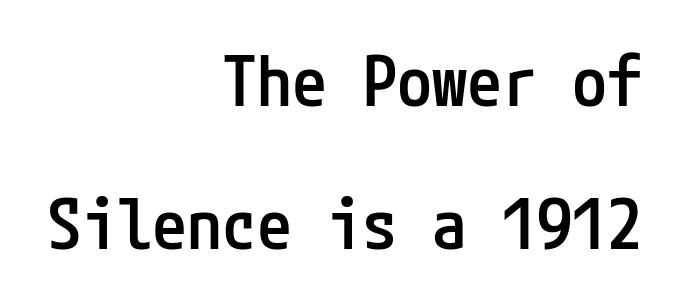
Q: Is the text bold? A: Semi-bold.
Q: Is the text italic (slanted)? A: No, it is upright.
Q: Is the typeface a serif or a sans-serif typeface? A: Sans-serif.
Q: Is the text underlined? A: No.
Q: How is the paragraph aligned? A: Right-aligned.
Q: Is the spacing between letters normal or unusually wide? A: Normal.
Q: Is the spacing between lines tight, normal or loose? A: Loose.
Q: Width (condensed, normal, or wide)? A: Condensed.
Q: Stroke contrast? A: Low.
Q: x-height? A: Medium.
